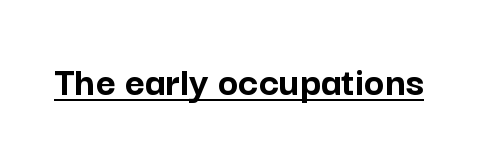
Q: Is the text bold? A: Yes.
Q: Is the text italic (slanted)? A: No, it is upright.
Q: Is the typeface a serif or a sans-serif typeface? A: Sans-serif.
Q: Is the text underlined? A: Yes.
Q: Is the spacing between letters normal or unusually wide? A: Normal.
Q: Width (condensed, normal, or wide)? A: Normal.
Q: Stroke contrast? A: Low.
Q: x-height? A: Medium.
Q: Monospaced? A: No.
